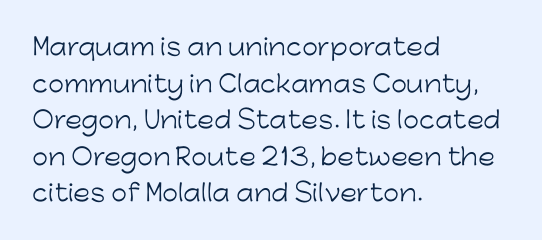
{"italic": "no", "bold": "no", "underline": "no", "align": "left", "line_spacing": "normal", "line_spacing_ratio": 1.59, "letter_spacing": "normal", "letter_spacing_em": 0.0, "glyph_px": 23}
